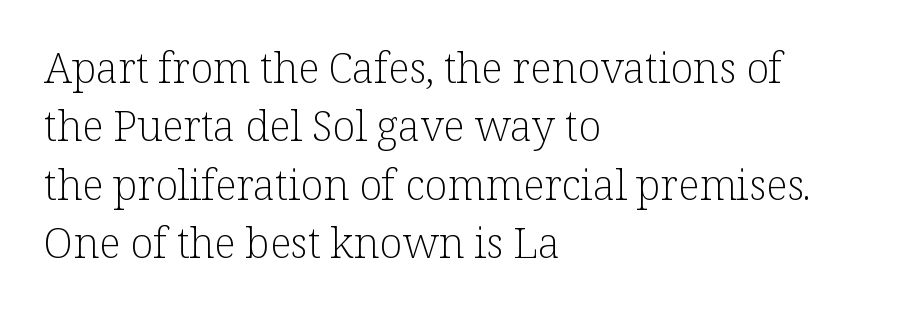
{"serif": "yes", "italic": "no", "bold": "no", "weight": "light", "width": "normal", "stroke_contrast": "low", "x_height": "medium", "monospaced": "no", "underline": "no", "align": "left", "line_spacing": "normal", "line_spacing_ratio": 1.39, "letter_spacing": "normal", "letter_spacing_em": 0.0, "glyph_px": 42}
